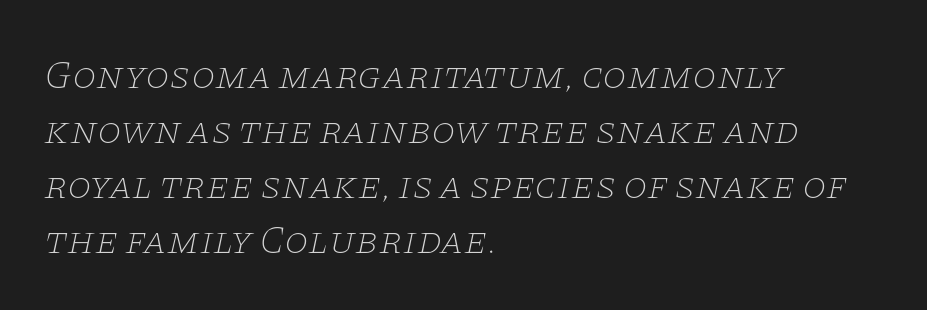
If you measured baseline to baseline, you'd find a middling distance. Beneath every word, the page is bare. The paragraph has a hard left edge and a soft right edge. Vertical stems look standard width or narrower in stroke. The face used here is seriffed, in the tradition of book romans.
